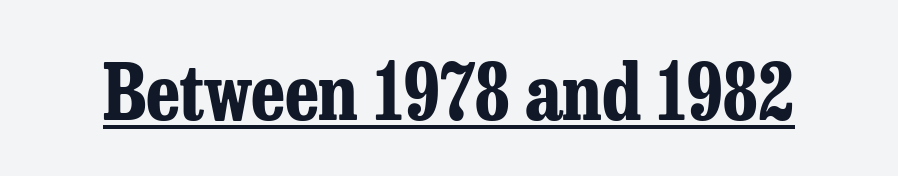
Q: Is the text bold? A: Yes.
Q: Is the text italic (slanted)? A: No, it is upright.
Q: Is the typeface a serif or a sans-serif typeface? A: Serif.
Q: Is the text underlined? A: Yes.
Q: Is the spacing between letters normal or unusually wide? A: Normal.
Q: Width (condensed, normal, or wide)? A: Condensed.
Q: Stroke contrast? A: Low.
Q: x-height? A: Medium.
Q: Monospaced? A: No.
